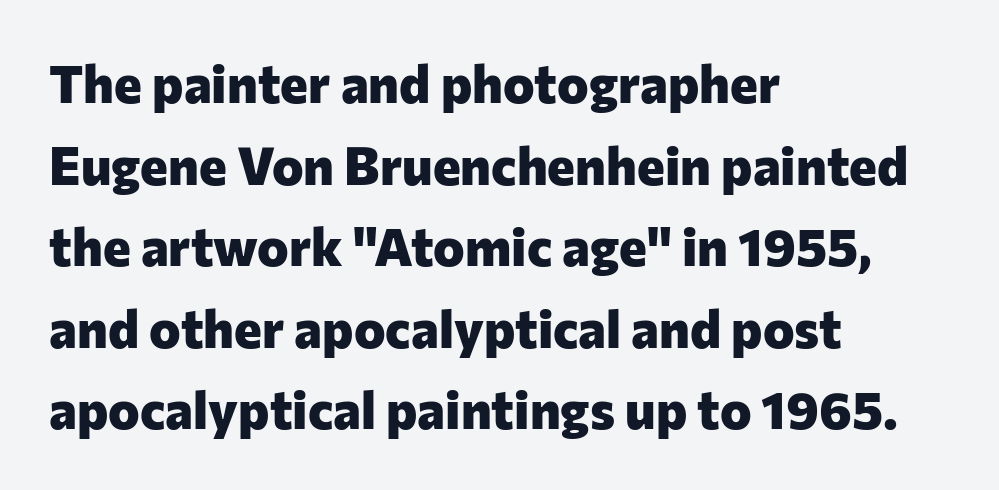
Chunky letters — that's bold for sure. All the whitespace from short lines collects on the right. A typesetter would label this face a sans. Designer's note — italics off, roman on.
